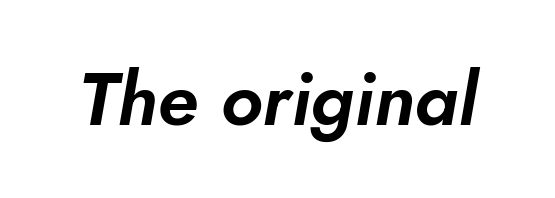
{"italic": "yes", "lean": "right", "slant_degrees": 5, "width": "normal", "stroke_contrast": "low", "x_height": "small", "monospaced": "no", "underline": "no", "letter_spacing": "normal", "letter_spacing_em": 0.0, "glyph_px": 75}
